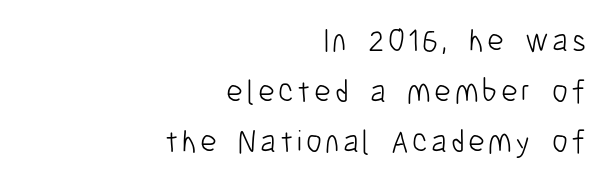
The image shows 32 px light, condensed sans-serif type, upright; set right-aligned, normal line spacing (1.58x), not underlined; low stroke contrast and a medium x-height.
